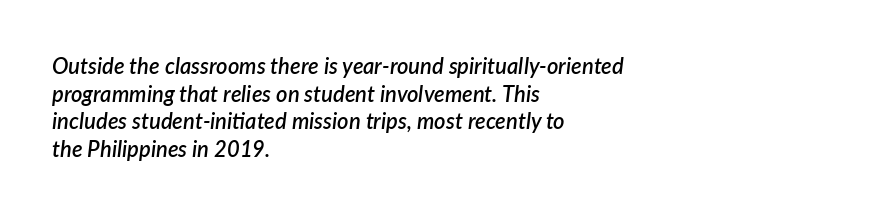
The image shows 22 px text type, italic (leaning right); set left-aligned, normal line spacing (1.26x), normal letter spacing, not underlined.
